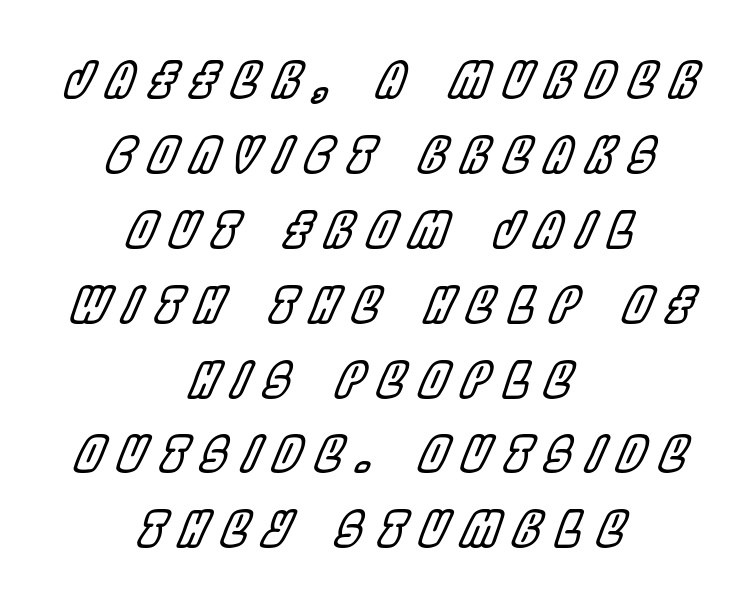
You can tell it's italic because the verticals aren't actually vertical. These lines are centered, leaving both edges ragged. Tracking here is generous; glyphs stand well apart from one another. Proportional: the letters do not fall into vertical columns. Interline gaps are of average width in this sample. Just letters on the line, the space beneath them empty.
